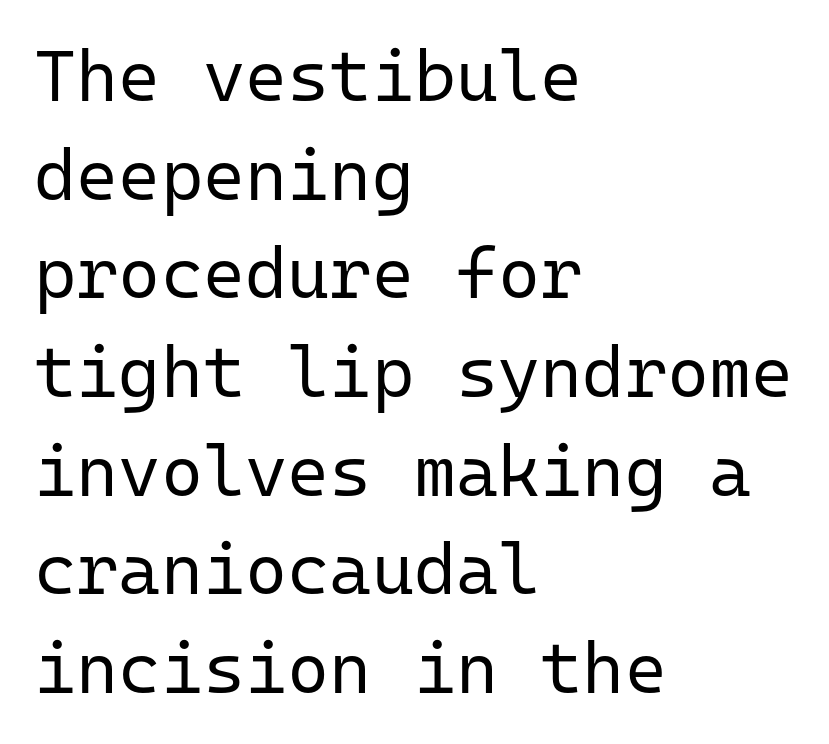
Q: Is the text bold? A: No.
Q: Is the text italic (slanted)? A: No, it is upright.
Q: Is the typeface a serif or a sans-serif typeface? A: Sans-serif.
Q: Is the text underlined? A: No.
Q: How is the paragraph aligned? A: Left-aligned.
Q: Is the spacing between letters normal or unusually wide? A: Normal.
Q: Is the spacing between lines tight, normal or loose? A: Normal.
Q: Width (condensed, normal, or wide)? A: Normal.
Q: Stroke contrast? A: Low.
Q: x-height? A: Medium.
Q: Monospaced? A: Yes.
